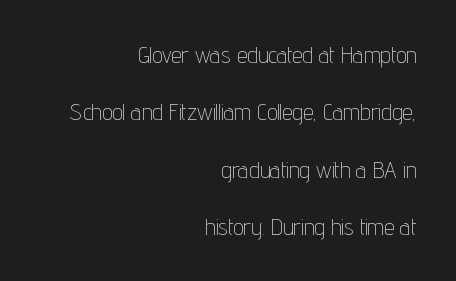
{"italic": "no", "bold": "no", "underline": "no", "align": "right", "line_spacing": "loose", "line_spacing_ratio": 2.49, "letter_spacing": "normal", "letter_spacing_em": 0.0, "glyph_px": 23}
